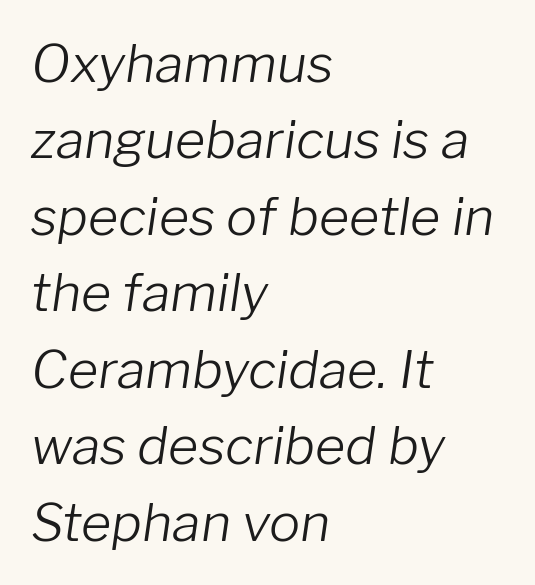
{"italic": "yes", "lean": "right", "slant_degrees": 8, "bold": "no", "weight": "light", "width": "normal", "stroke_contrast": "low", "x_height": "medium", "monospaced": "no", "underline": "no", "align": "left", "line_spacing": "normal", "line_spacing_ratio": 1.47, "letter_spacing": "normal", "letter_spacing_em": 0.0, "glyph_px": 52}
